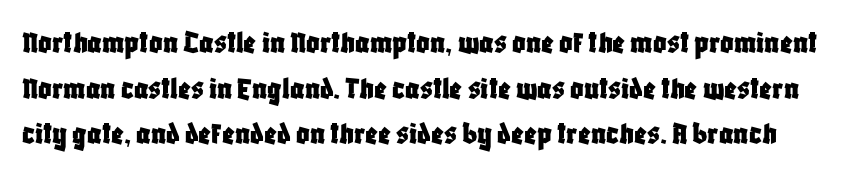
{"serif": "no", "italic": "no", "width": "condensed", "stroke_contrast": "low", "x_height": "large", "monospaced": "no", "underline": "no", "line_spacing": "normal", "line_spacing_ratio": 1.38, "letter_spacing": "normal", "letter_spacing_em": 0.0, "glyph_px": 33}
